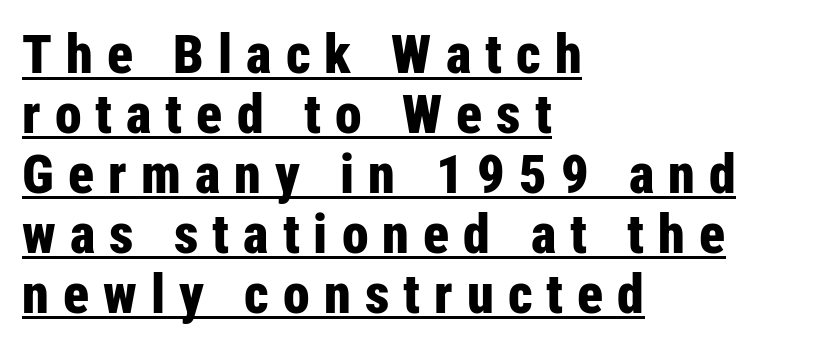
The image shows 54 px bold, condensed sans-serif type, upright; set left-aligned, tight line spacing (1.11x), unusually wide letter spacing (+0.26 em), underlined; low stroke contrast and a medium x-height.
